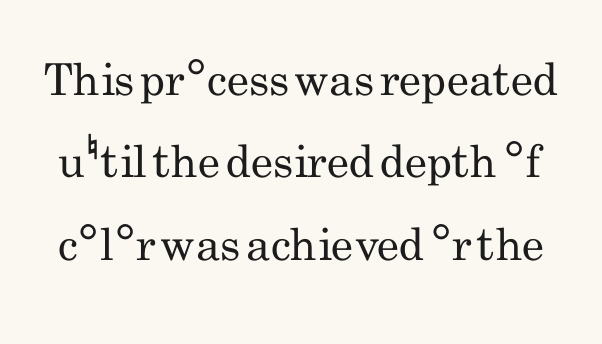
{"serif": "no", "italic": "no", "bold": "no", "weight": "regular", "width": "condensed", "stroke_contrast": "low", "x_height": "small", "monospaced": "no", "underline": "no", "line_spacing_ratio": 1.87, "letter_spacing": "normal", "letter_spacing_em": 0.0, "glyph_px": 44}
